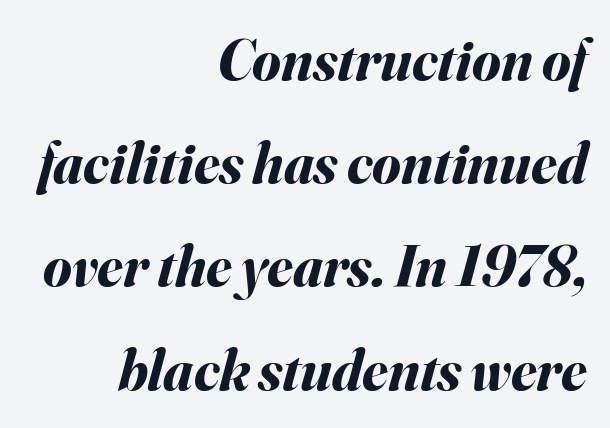
Just letters on the line, the space beneath them empty. The letters sit at their default tracking, neither squeezed nor spread. Varying glyph widths throughout — classic text-font behaviour. The face used here has the dense, thick strokes of a bold. The font's italic variant was chosen for this text. The passage is arranged like a letterhead date or caption credit — flush right.
